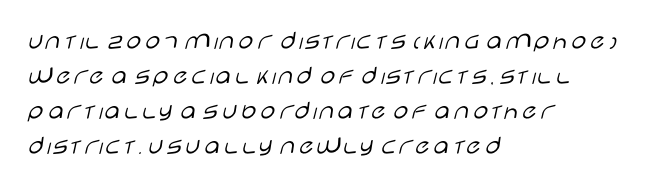
Q: Is the text bold? A: No.
Q: Is the text italic (slanted)? A: Yes.
Q: Is the text underlined? A: No.
Q: How is the paragraph aligned? A: Left-aligned.
Q: Is the spacing between letters normal or unusually wide? A: Normal.
Q: Is the spacing between lines tight, normal or loose? A: Normal.
